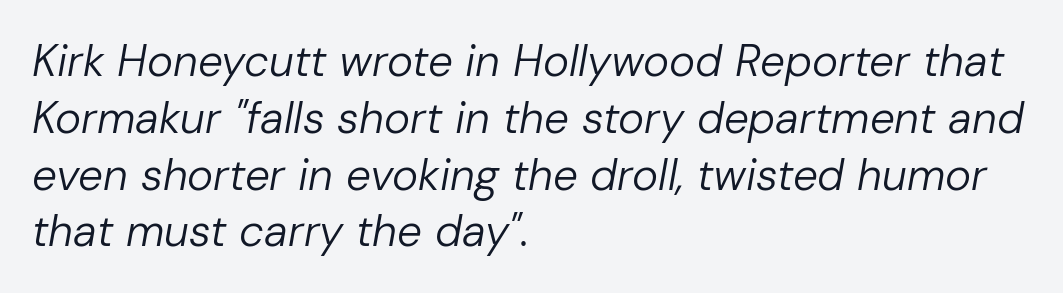
Q: Is the text bold? A: No.
Q: Is the text italic (slanted)? A: Yes, it leans right by about 10 degrees.
Q: Is the text underlined? A: No.
Q: How is the paragraph aligned? A: Left-aligned.
Q: Is the spacing between letters normal or unusually wide? A: Normal.
Q: Is the spacing between lines tight, normal or loose? A: Normal.
Q: Width (condensed, normal, or wide)? A: Normal.
Q: Stroke contrast? A: Low.
Q: x-height? A: Medium.
Q: Monospaced? A: No.
